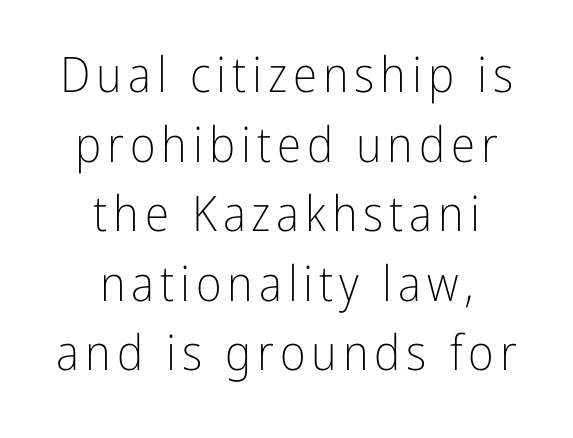
Rendered with straight, roman letterforms. Vertically, the passage feels balanced, rows spaced as you'd expect. The rendering uses natural spacing where letterforms have individual widths. The specimen omits any rule beneath the text block's lines. Font category for this specimen: sans-serif.
